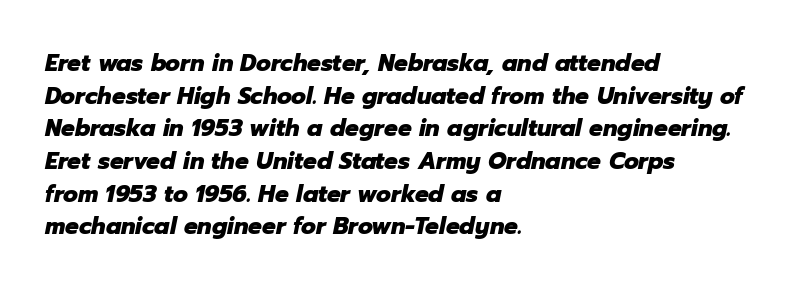
The image shows 23 px bold type, italic (leaning right); set left-aligned, normal line spacing (1.42x), normal letter spacing, not underlined.
